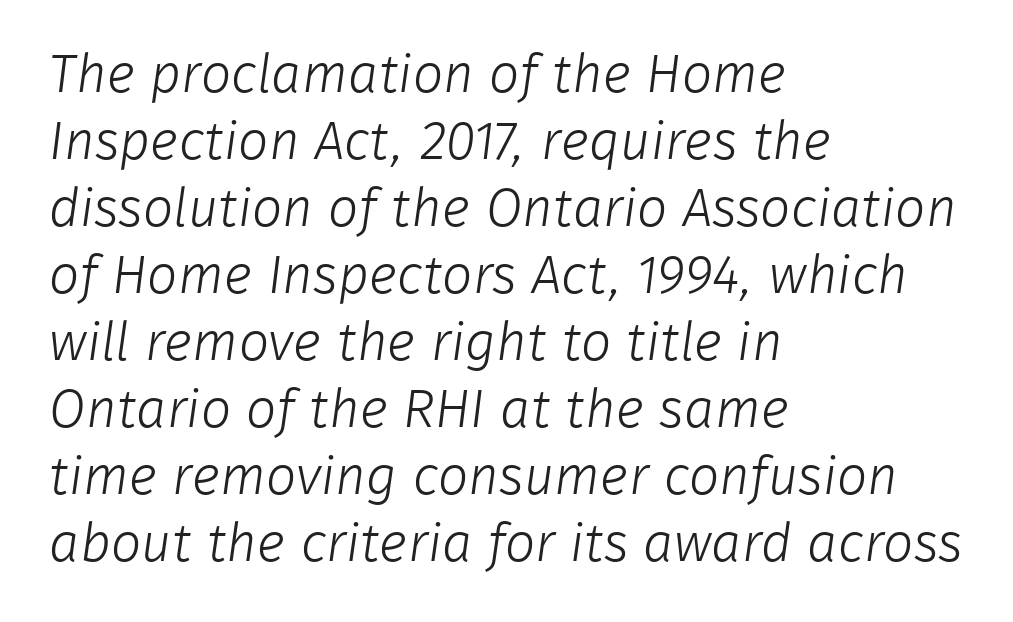
A typesetter would call this proportional, since set widths differ per character. Ink coverage per letter is moderate at most. Reading down the block, your eye returns to a fixed left position each line. Between one letter and the next there's only the usual sliver of space. This is sans-serif lettering, the kind often seen on screens and signage. Has an underline been added? It has not.
